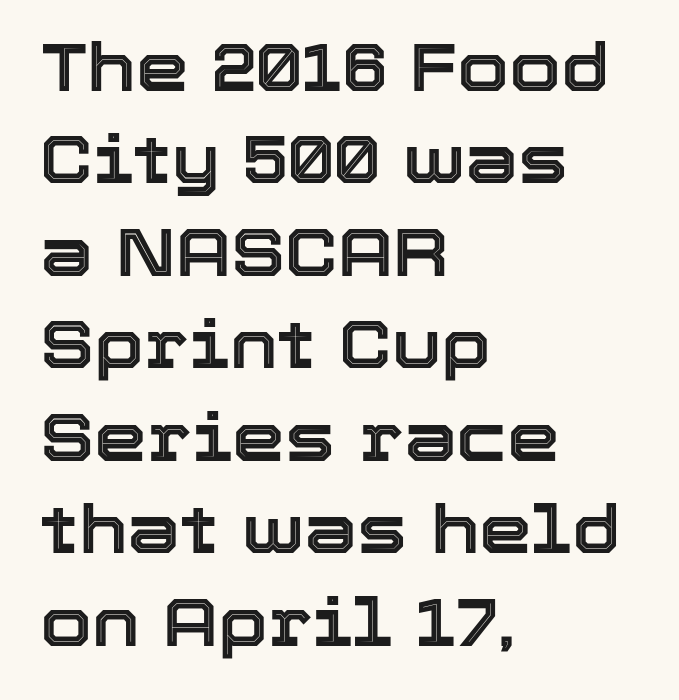
Characters follow at the spacing the type designer built in. You can tell it's not italic because the verticals are truly vertical. Visually the block forms a straight wall on the left and a jagged coastline on the right. One glance says typical: line gaps are just what's usual. Varying glyph widths throughout — classic text-font behaviour.
